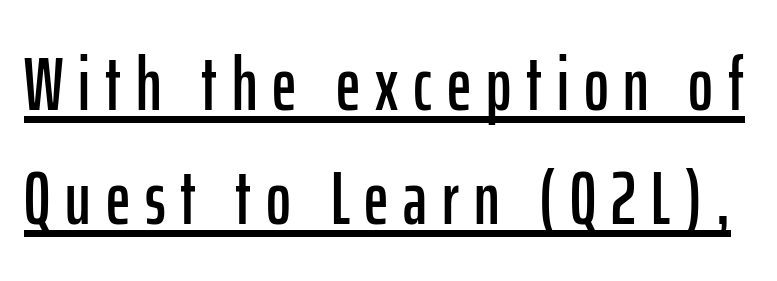
Interline gaps are of average width in this sample. Display-style spreading of the glyphs; the letterfit is very open. Here the designer chose a conventional face with non-uniform glyph widths. Notice how a bar underscores the lettering throughout.
